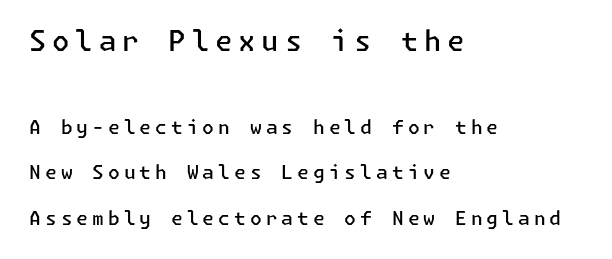
Q: Is the text bold? A: Semi-bold.
Q: Is the text italic (slanted)? A: No, it is upright.
Q: Is the typeface a serif or a sans-serif typeface? A: Sans-serif.
Q: Is the text underlined? A: No.
Q: How is the paragraph aligned? A: Left-aligned.
Q: Is the spacing between letters normal or unusually wide? A: Unusually wide.
Q: Is the spacing between lines tight, normal or loose? A: Loose.
Q: Which block of text is set in a larger size, the first (top) or the second (bottom)? A: The first (top) one.
Q: Width (condensed, normal, or wide)? A: Normal.
Q: Stroke contrast? A: Low.
Q: x-height? A: Medium.
